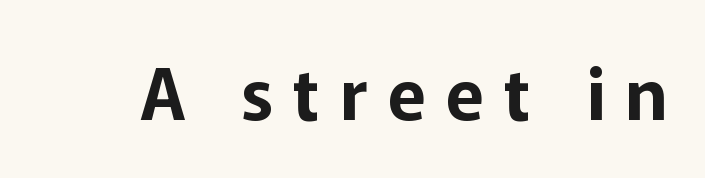
Q: Is the text italic (slanted)? A: No, it is upright.
Q: Is the typeface a serif or a sans-serif typeface? A: Sans-serif.
Q: Is the text underlined? A: No.
Q: Is the spacing between letters normal or unusually wide? A: Unusually wide.
Q: Width (condensed, normal, or wide)? A: Normal.
Q: Stroke contrast? A: Low.
Q: x-height? A: Medium.
Q: Monospaced? A: No.
